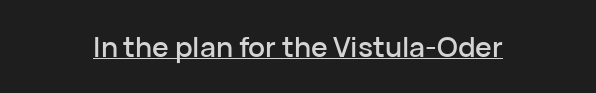
{"serif": "no", "italic": "no", "width": "normal", "stroke_contrast": "low", "x_height": "medium", "monospaced": "no", "underline": "yes", "letter_spacing": "normal", "letter_spacing_em": 0.0, "glyph_px": 28}
